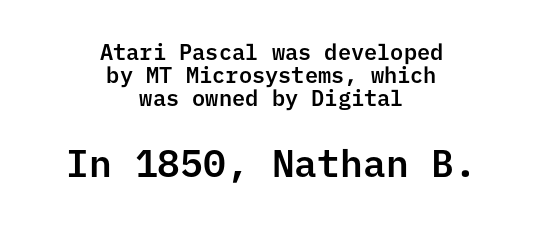
The image shows 38 px sans-serif type, upright; set centered, tight line spacing (1.04x), normal letter spacing, not underlined; the second (bottom) block is 1.73x larger; low stroke contrast and a medium x-height.
